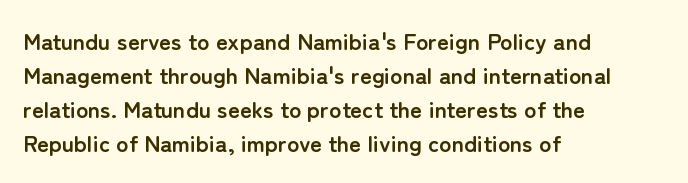
Q: Is the text bold? A: Yes.
Q: Is the text italic (slanted)? A: No, it is upright.
Q: Is the text underlined? A: No.
Q: How is the paragraph aligned? A: Left-aligned.
Q: Is the spacing between letters normal or unusually wide? A: Normal.
Q: Is the spacing between lines tight, normal or loose? A: Normal.
